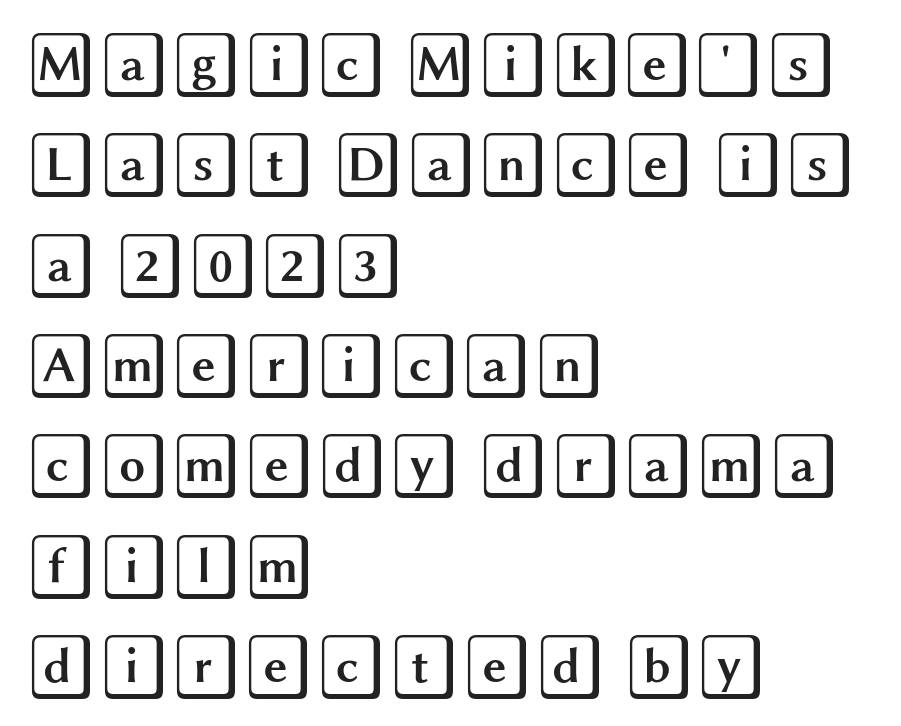
{"italic": "no", "width": "wide", "x_height": "large", "underline": "no", "align": "left", "line_spacing": "normal", "line_spacing_ratio": 1.52, "letter_spacing": "normal", "letter_spacing_em": 0.0, "glyph_px": 66}
